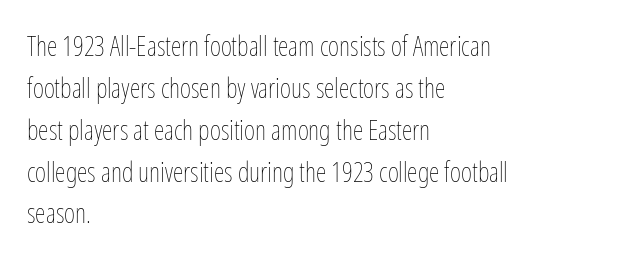
{"italic": "no", "bold": "no", "underline": "no", "align": "left", "line_spacing": "normal", "line_spacing_ratio": 1.55, "letter_spacing": "normal", "letter_spacing_em": 0.0, "glyph_px": 27}
